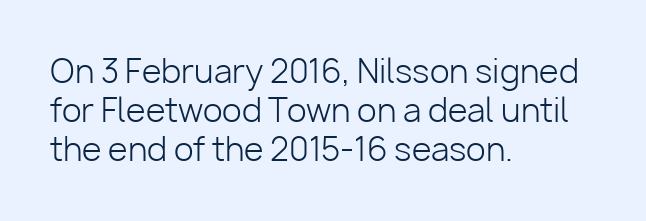
Descenders are the only things crossing below the line. Honestly, the letter spacing is just normal — you wouldn't notice it. The axis of the letterforms is exactly vertical. A light-to-regular cut is what we see here. Proportional: the letters do not fall into vertical columns.
